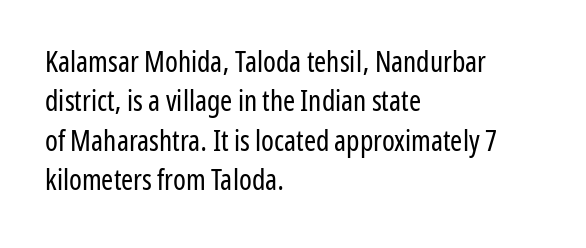
The lettering holds an erect, upright posture throughout. Line beginnings align vertically; line endings do not. The letters advance in unequal steps, a hallmark of proportional type. Students, note that the glyphs here touch the page at normal intervals. Serif or sans? Sans — the stroke terminals are bare. No chunkiness to these letters — they're not bold.
